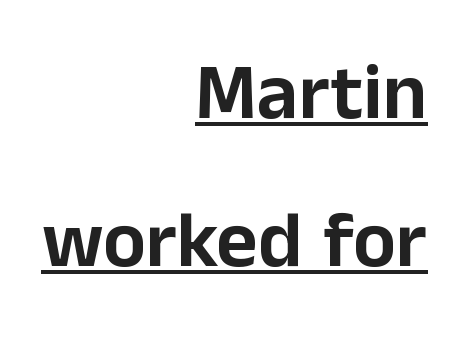
Q: Is the text italic (slanted)? A: No, it is upright.
Q: Is the typeface a serif or a sans-serif typeface? A: Sans-serif.
Q: Is the text underlined? A: Yes.
Q: How is the paragraph aligned? A: Right-aligned.
Q: Is the spacing between letters normal or unusually wide? A: Normal.
Q: Width (condensed, normal, or wide)? A: Normal.
Q: Stroke contrast? A: Low.
Q: x-height? A: Medium.
Q: Monospaced? A: No.
